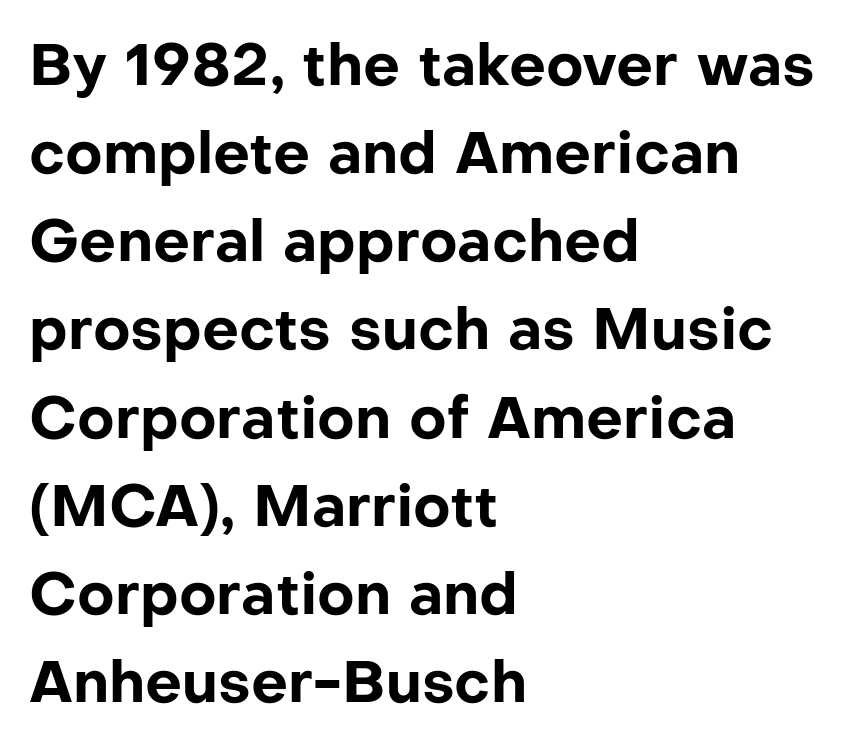
A normal amount of white space separates one row of letters from the next. Varying glyph widths throughout — classic text-font behaviour. This rendering leaves character spacing at its baseline value. The compositor pushed each line to the left boundary. Do the letters lean? They stand straight. Serif or sans? Sans — the stroke terminals are bare.
